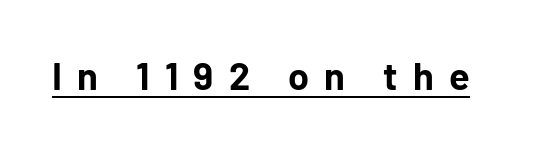
The letterforms stand isolated, each surrounded by extra space. The rendering uses natural spacing where letterforms have individual widths. The font family rendered here belongs to the sans-serif group. Caption: lettering with a line underneath. Vertical strokes here are truly vertical. Bold? Absolutely — the strokes are thick and heavy.
